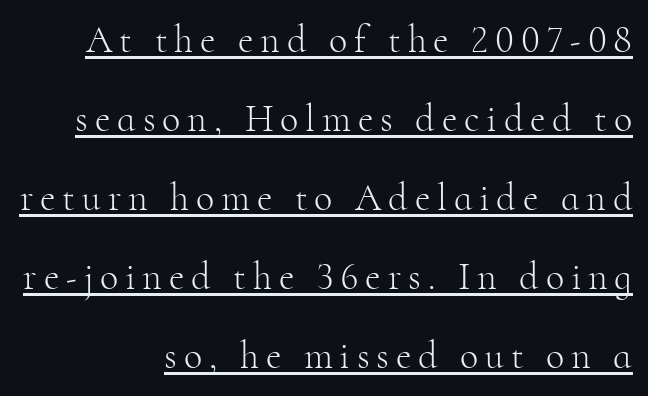
The image shows 38 px light serif type, upright; set right-aligned, loose line spacing (2.08x), underlined; high stroke contrast and a small x-height.
